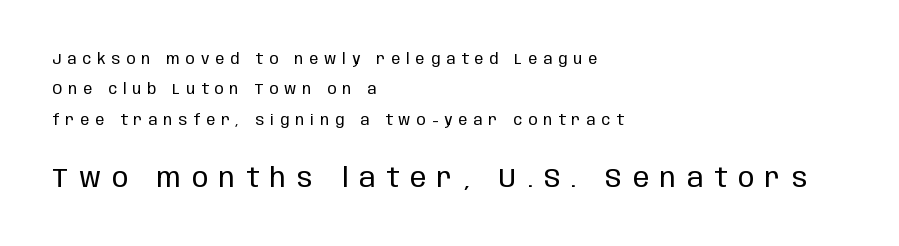
{"italic": "no", "bold": "no", "underline": "no", "align": "left", "line_spacing": "loose", "line_spacing_ratio": 2.03, "letter_spacing": "wide", "letter_spacing_em": 0.41, "larger_block": "second", "size_ratio": 1.8, "glyph_px": 27}
